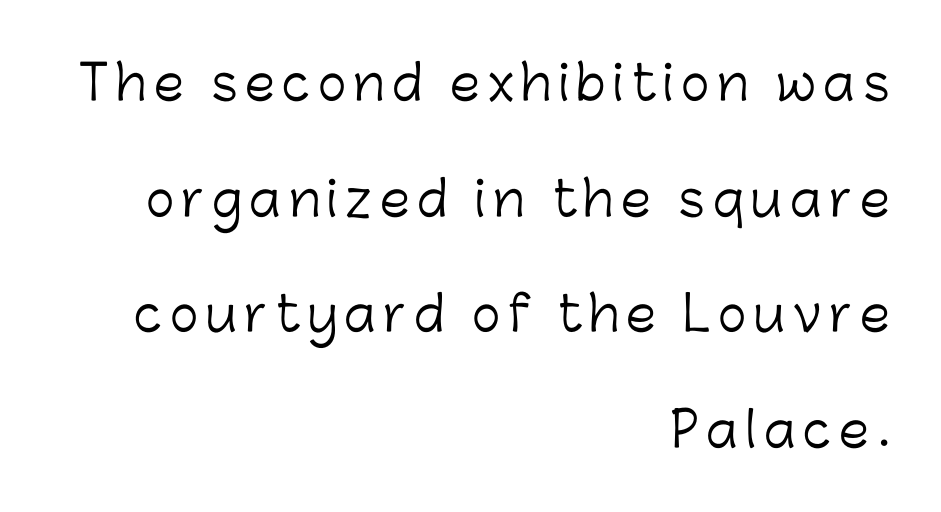
The paragraph has a hard right edge and a soft left edge. Glance below the letters and you will spot only blank space. Here the designer chose a conventional face with non-uniform glyph widths. Each letter's strokes conclude bluntly, with no projecting serifs. Every character sits straight up, as roman type does. This reads as an unemphasized weight, regular at the heaviest.
